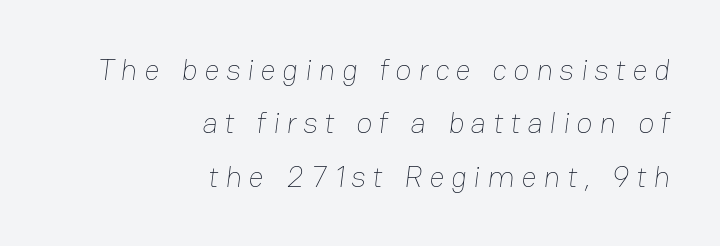
The image shows 30 px thin type; set right-aligned, line spacing 1.78x, unusually wide letter spacing (+0.22 em), not underlined; low stroke contrast and a medium x-height.
